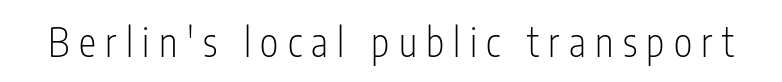
The image shows 39 px light, condensed sans-serif type, upright; set unusually wide letter spacing (+0.24 em), not underlined; low stroke contrast and a medium x-height.
